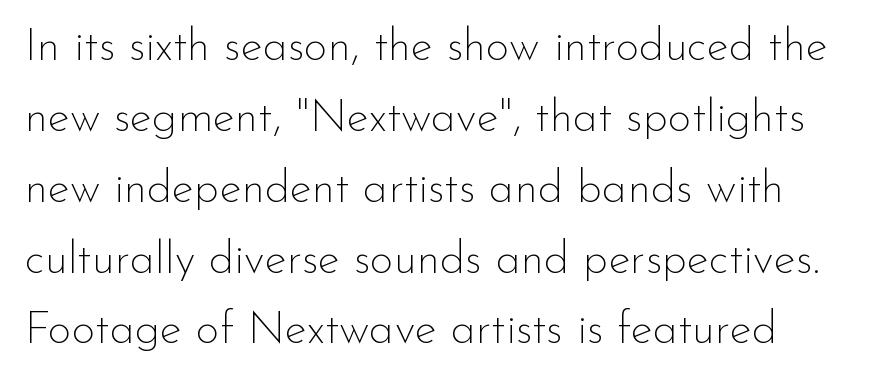
The image shows 46 px thin sans-serif type, upright; set normal line spacing (1.54x), normal letter spacing, not underlined; low stroke contrast and a small x-height.
